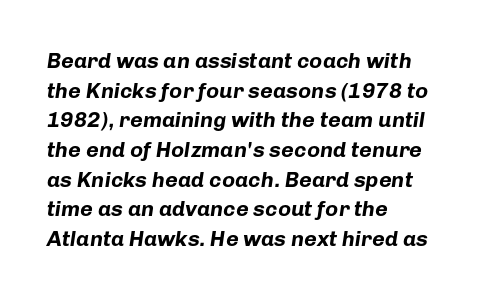
{"italic": "yes", "lean": "right", "slant_degrees": 8, "bold": "yes", "underline": "no", "align": "left", "line_spacing": "normal", "line_spacing_ratio": 1.35, "letter_spacing": "normal", "letter_spacing_em": 0.0, "glyph_px": 22}
